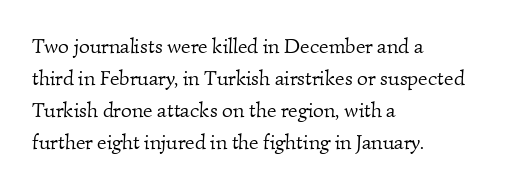
Counters stay open thanks to moderate or lighter strokes. Line spacing here is normal. Letters rest on an invisible, unmarked baseline. Tracking value appears to be zero — textbook default spacing. These lines are set flush left with a ragged right edge.
